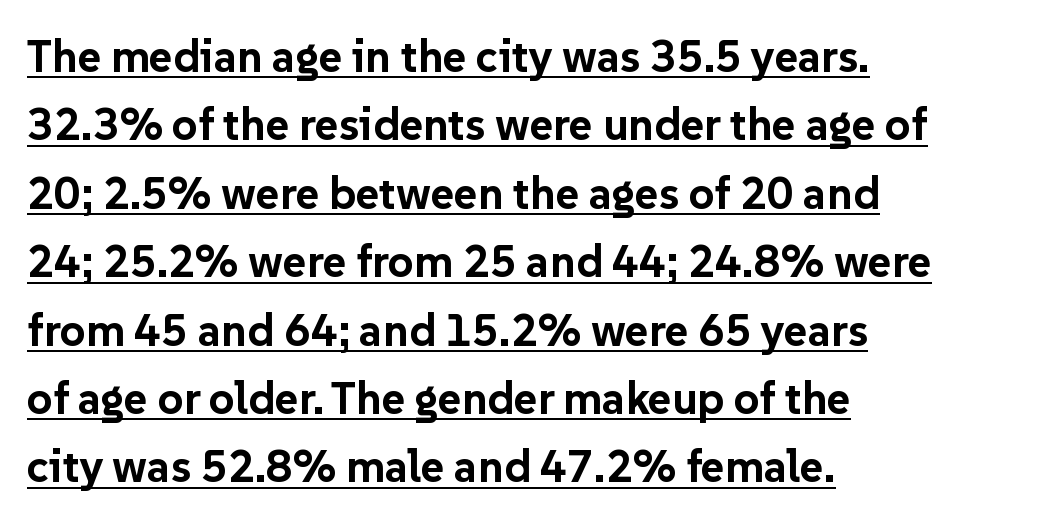
Q: Is the text bold? A: Yes.
Q: Is the text italic (slanted)? A: No, it is upright.
Q: Is the typeface a serif or a sans-serif typeface? A: Sans-serif.
Q: Is the text underlined? A: Yes.
Q: How is the paragraph aligned? A: Left-aligned.
Q: Is the spacing between letters normal or unusually wide? A: Normal.
Q: Is the spacing between lines tight, normal or loose? A: Normal.
Q: Width (condensed, normal, or wide)? A: Normal.
Q: Stroke contrast? A: Low.
Q: x-height? A: Medium.
Q: Monospaced? A: No.
